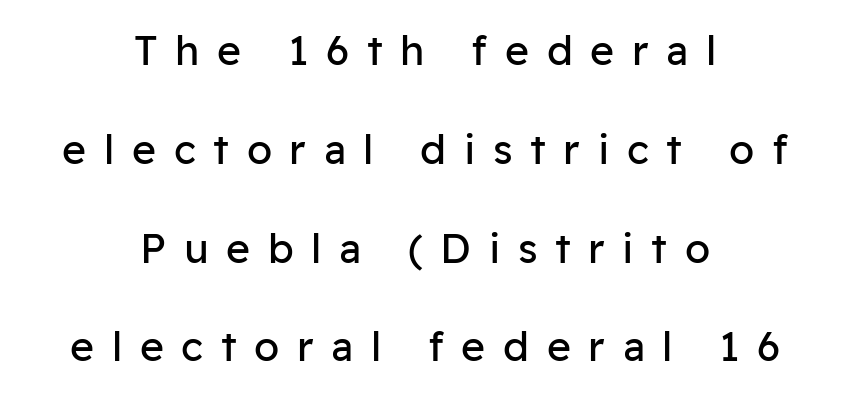
{"serif": "no", "italic": "no", "bold": "no", "weight": "regular", "width": "normal", "stroke_contrast": "low", "x_height": "medium", "monospaced": "no", "underline": "no", "align": "center", "line_spacing": "loose", "line_spacing_ratio": 2.41, "letter_spacing": "wide", "letter_spacing_em": 0.43, "glyph_px": 41}
